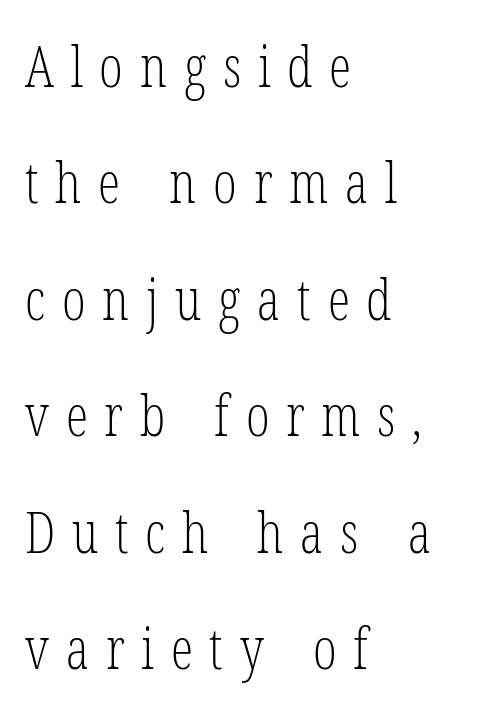
{"serif": "yes", "italic": "no", "bold": "no", "weight": "light", "width": "condensed", "stroke_contrast": "low", "x_height": "medium", "monospaced": "no", "underline": "no", "align": "left", "line_spacing": "loose", "line_spacing_ratio": 2.08, "letter_spacing": "wide", "letter_spacing_em": 0.3, "glyph_px": 56}
